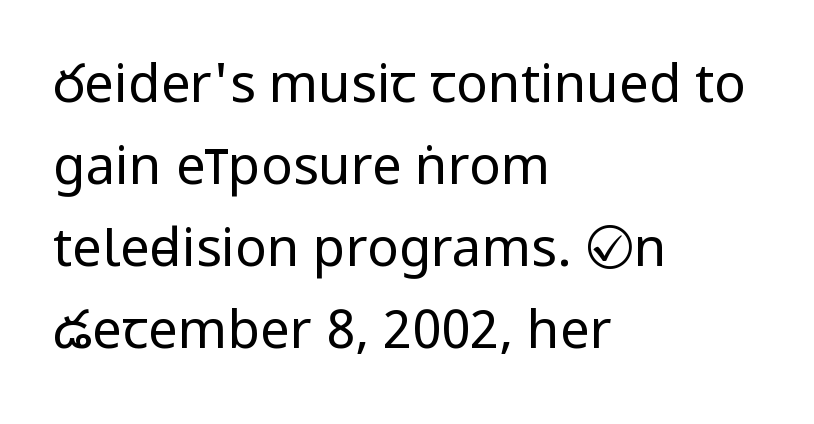
Q: Is the text bold? A: No.
Q: Is the text italic (slanted)? A: No, it is upright.
Q: Is the typeface a serif or a sans-serif typeface? A: Sans-serif.
Q: Is the text underlined? A: No.
Q: How is the paragraph aligned? A: Left-aligned.
Q: Is the spacing between letters normal or unusually wide? A: Normal.
Q: Is the spacing between lines tight, normal or loose? A: Normal.
Q: Width (condensed, normal, or wide)? A: Condensed.
Q: Stroke contrast? A: Low.
Q: x-height? A: Large.
Q: Monospaced? A: No.
